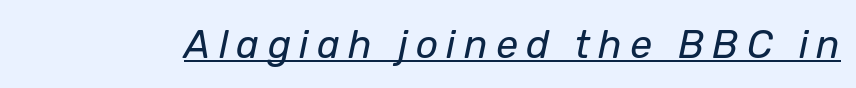
Q: Is the text bold? A: No.
Q: Is the text italic (slanted)? A: Yes, it leans right by about 12 degrees.
Q: Is the text underlined? A: Yes.
Q: Is the spacing between letters normal or unusually wide? A: Unusually wide.
Q: Width (condensed, normal, or wide)? A: Normal.
Q: Stroke contrast? A: Low.
Q: x-height? A: Medium.
Q: Monospaced? A: No.
